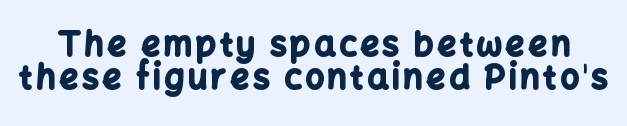
Typographically, this falls in the sans-serif category. Each letter keeps its own natural width here, so spacing adapts to shape. The type sits square on the baseline with zero lean. Beneath every word, the page is bare.
